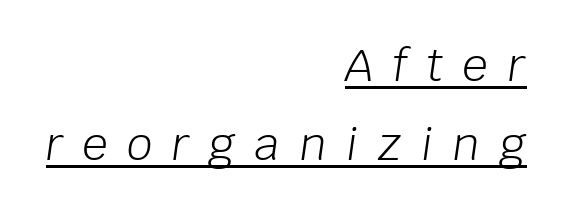
The image shows 45 px light type, italic (leaning right); set right-aligned, line spacing 1.75x, unusually wide letter spacing (+0.43 em), underlined; low stroke contrast and a large x-height.
